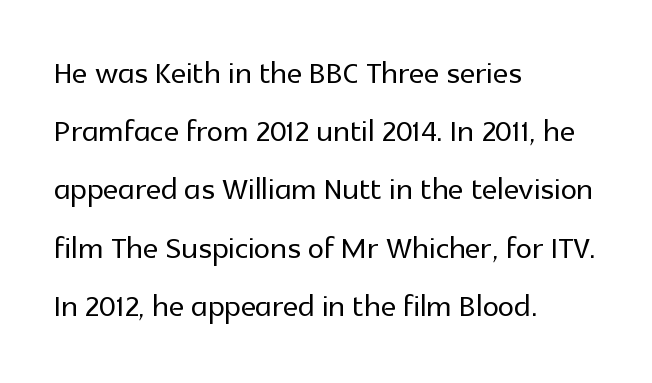
Q: Is the text italic (slanted)? A: No, it is upright.
Q: Is the typeface a serif or a sans-serif typeface? A: Sans-serif.
Q: Is the text underlined? A: No.
Q: How is the paragraph aligned? A: Left-aligned.
Q: Is the spacing between letters normal or unusually wide? A: Normal.
Q: Is the spacing between lines tight, normal or loose? A: Normal.
Q: Width (condensed, normal, or wide)? A: Normal.
Q: x-height? A: Medium.
Q: Monospaced? A: No.
